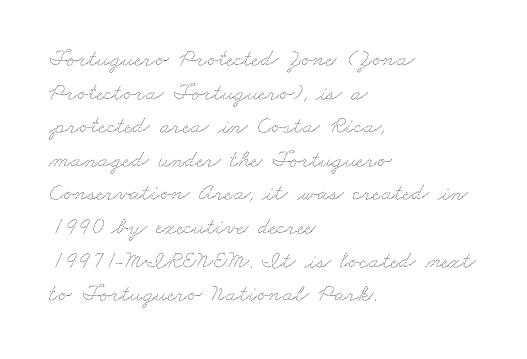
{"underline": "no", "align": "left", "line_spacing": "normal", "line_spacing_ratio": 1.4, "letter_spacing": "normal", "letter_spacing_em": 0.0, "glyph_px": 24}
